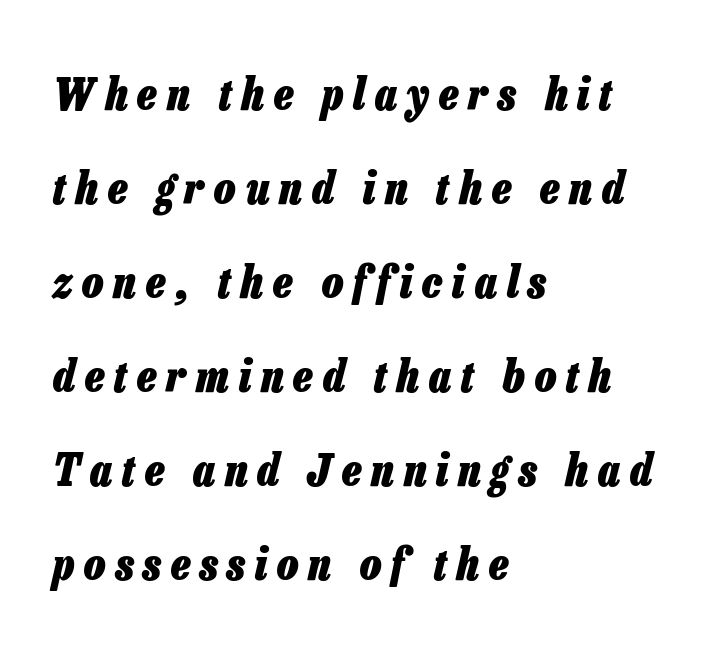
{"italic": "yes", "lean": "right", "slant_degrees": 13, "bold": "yes", "weight": "heavy", "width": "condensed", "stroke_contrast": "low", "x_height": "medium", "monospaced": "no", "underline": "no", "align": "left", "line_spacing": "loose", "line_spacing_ratio": 2.09, "letter_spacing": "wide", "letter_spacing_em": 0.22, "glyph_px": 45}
